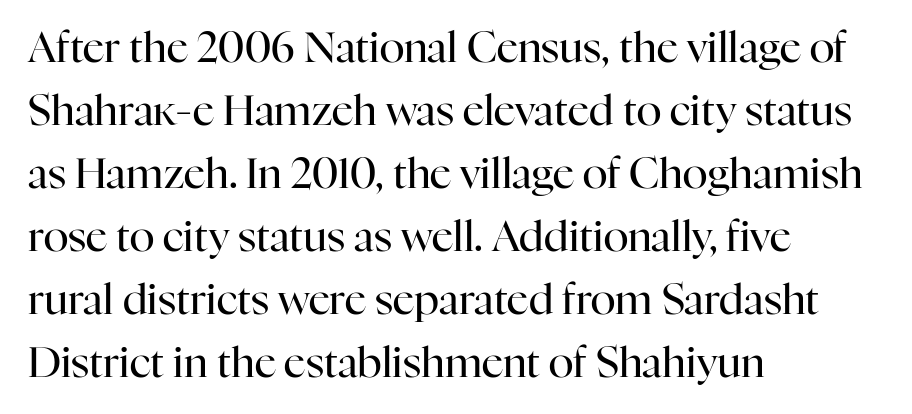
The image shows 42 px regular-weight serif type, upright; set left-aligned, normal line spacing (1.5x), normal letter spacing, not underlined; high stroke contrast and a medium x-height.
